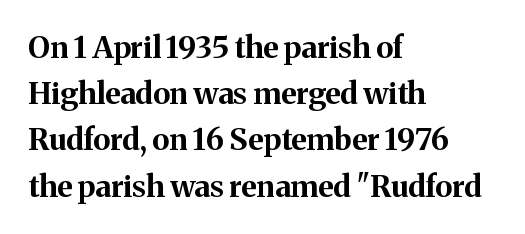
The image shows 30 px bold serif type, upright; set left-aligned, normal line spacing (1.54x), normal letter spacing, not underlined; medium stroke contrast and a medium x-height.
